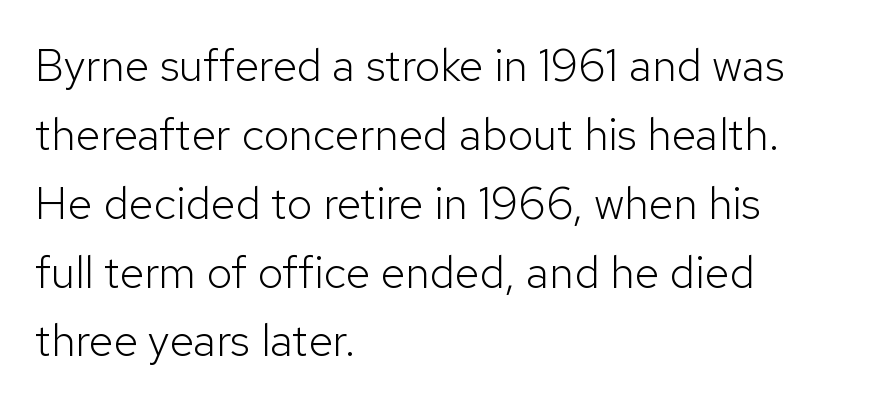
{"serif": "no", "italic": "no", "bold": "no", "weight": "light", "width": "normal", "stroke_contrast": "low", "x_height": "medium", "monospaced": "no", "underline": "no", "align": "left", "line_spacing": "normal", "line_spacing_ratio": 1.53, "letter_spacing": "normal", "letter_spacing_em": 0.0, "glyph_px": 45}
